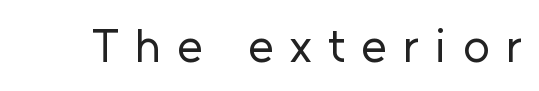
The image shows 47 px regular-weight sans-serif type, upright; set unusually wide letter spacing (+0.35 em), not underlined; low stroke contrast and a medium x-height.
